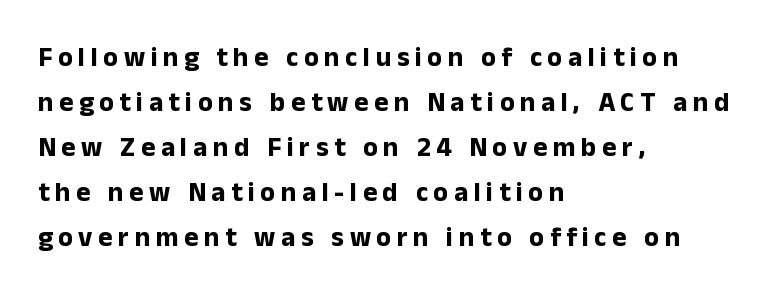
No word sits above an underline. Upright lettering throughout. As a designer I'd log this as weight 700, bold. Horizontal bands of white between lines are of average thickness. Honestly, the letter spacing is so wide it's the main thing you notice.
